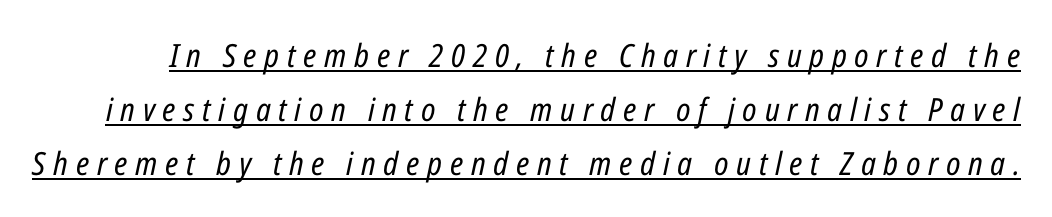
The tracking reads as deliberately expanded to a designer's eye. Note the varied advance widths — an 'i' is clearly narrower than an 'm'. Vertically, the passage feels balanced, rows spaced as you'd expect. Stems here are at most as thick as an everyday book face. This sample uses an oblique cut, with every glyph tilted off the vertical.
